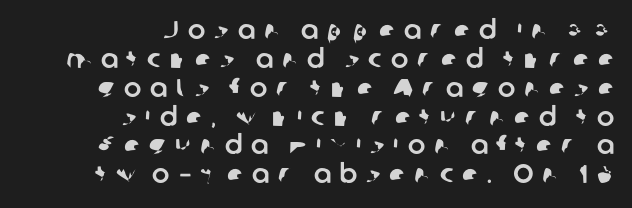
The glyphs are unaccompanied by any horizontal stroke below them. Every row of glyphs terminates at an identical x-position on the right. The rendering uses a small line-height, squeezing the rows. A typesetter would call this heavily tracked-out type.
